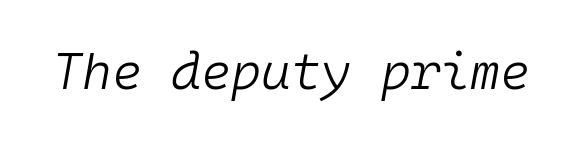
Q: Is the text bold? A: No.
Q: Is the text italic (slanted)? A: Yes, it leans right by about 10 degrees.
Q: Is the text underlined? A: No.
Q: Is the spacing between letters normal or unusually wide? A: Normal.
Q: Width (condensed, normal, or wide)? A: Normal.
Q: Stroke contrast? A: Low.
Q: x-height? A: Medium.
Q: Monospaced? A: Yes.
